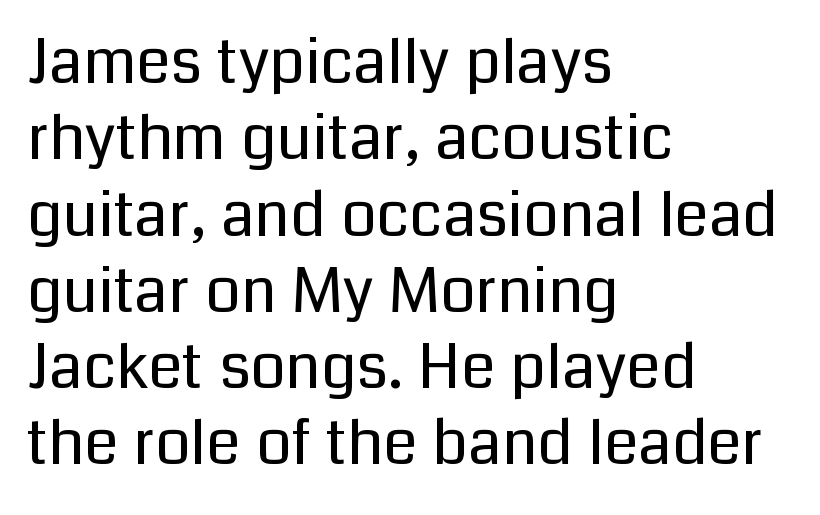
The image shows 62 px regular-weight sans-serif type, upright; set left-aligned, line spacing 1.23x, normal letter spacing, not underlined; low stroke contrast and a medium x-height.
